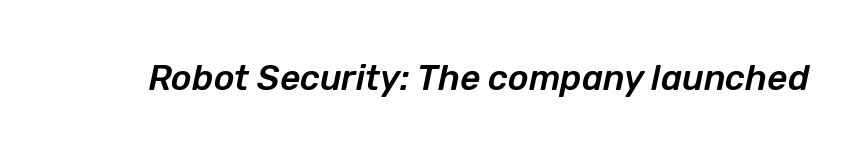
The image shows 35 px text type, italic (leaning right); set normal letter spacing, not underlined; low stroke contrast and a medium x-height.
